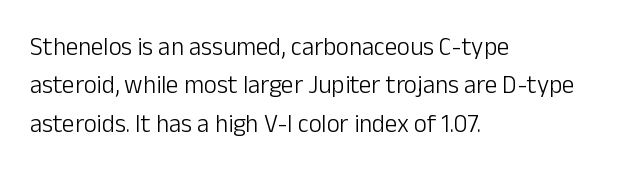
This sample uses an upright cut, with every glyph sitting square on the baseline. The string is rendered with underlining switched off. Tracking value appears to be zero — textbook default spacing. The lines in this sample share a left origin and differ only in where they stop. Vertical spacing — default.
